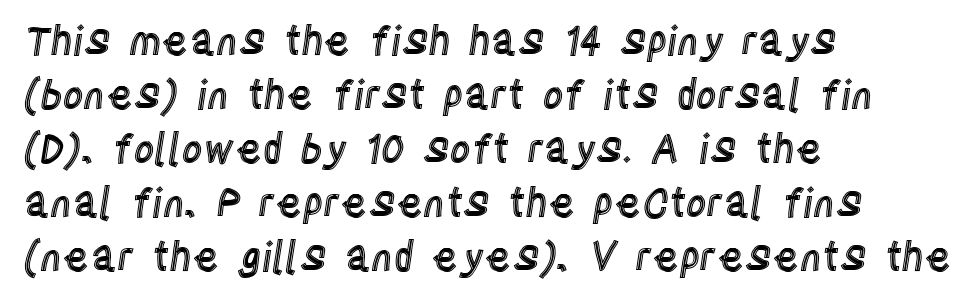
The image shows 40 px condensed type; set left-aligned, normal line spacing (1.35x), normal letter spacing, not underlined; a large x-height.
